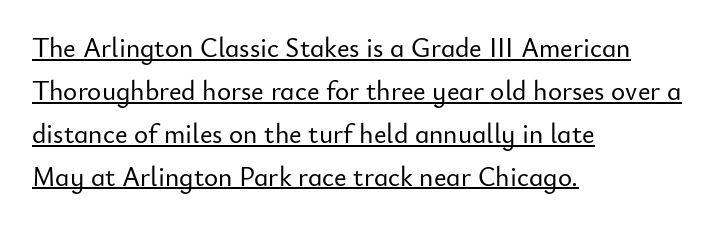
Q: Is the text italic (slanted)? A: No, it is upright.
Q: Is the text underlined? A: Yes.
Q: How is the paragraph aligned? A: Left-aligned.
Q: Is the spacing between letters normal or unusually wide? A: Normal.
Q: Is the spacing between lines tight, normal or loose? A: Normal.
